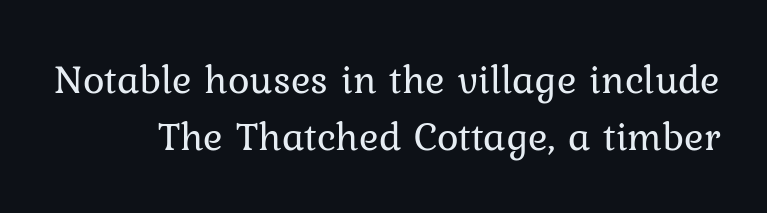
Q: Is the text bold? A: No.
Q: Is the text italic (slanted)? A: No, it is upright.
Q: Is the text underlined? A: No.
Q: Is the spacing between letters normal or unusually wide? A: Normal.
Q: Is the spacing between lines tight, normal or loose? A: Normal.
Q: Width (condensed, normal, or wide)? A: Normal.
Q: Stroke contrast? A: Low.
Q: x-height? A: Medium.
Q: Monospaced? A: No.
